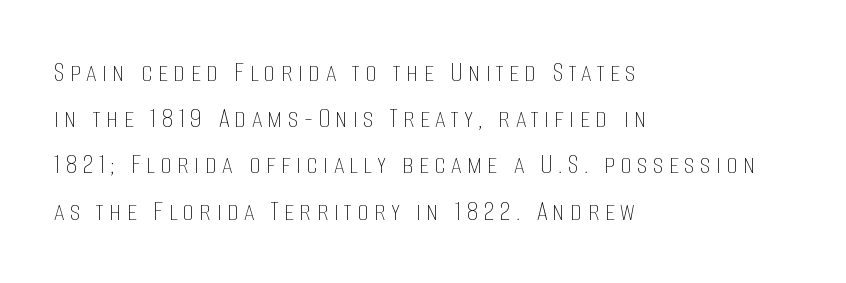
Q: Is the text bold? A: No.
Q: Is the text italic (slanted)? A: No, it is upright.
Q: Is the text underlined? A: No.
Q: How is the paragraph aligned? A: Left-aligned.
Q: Is the spacing between lines tight, normal or loose? A: Normal.
Q: Width (condensed, normal, or wide)? A: Condensed.
Q: Stroke contrast? A: Low.
Q: x-height? A: Large.
Q: Monospaced? A: No.
